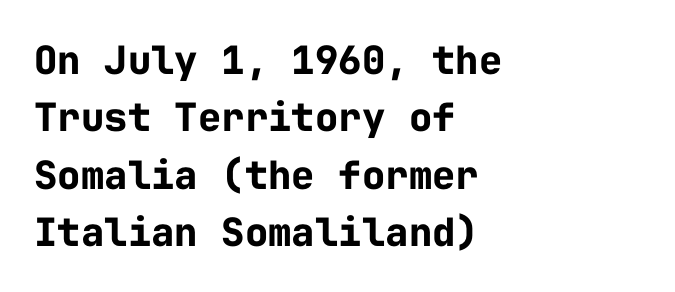
The letters sit at their default tracking, neither squeezed nor spread. Descenders hang freely into open space. The designer went with a sans here, leaving each stem footless. Caption: bold face, heavy strokes. No italicization has been applied; the sample stays upright. This rendering uses left alignment, leaving the right contour irregular.
